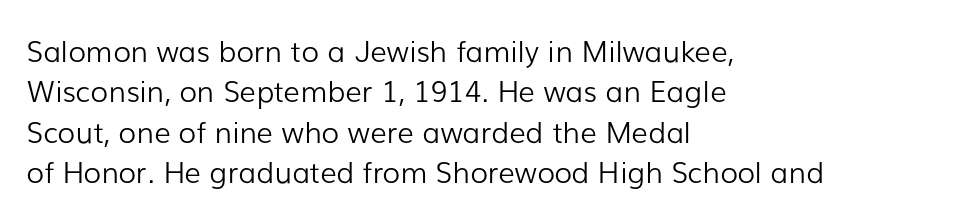
Q: Is the text bold? A: No.
Q: Is the text italic (slanted)? A: No, it is upright.
Q: Is the typeface a serif or a sans-serif typeface? A: Sans-serif.
Q: Is the text underlined? A: No.
Q: How is the paragraph aligned? A: Left-aligned.
Q: Is the spacing between letters normal or unusually wide? A: Normal.
Q: Is the spacing between lines tight, normal or loose? A: Normal.
Q: Width (condensed, normal, or wide)? A: Normal.
Q: Stroke contrast? A: Low.
Q: x-height? A: Medium.
Q: Monospaced? A: No.
